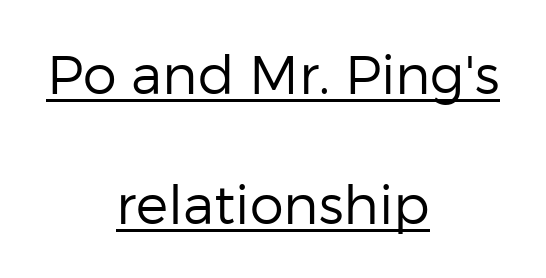
Q: Is the text bold? A: No.
Q: Is the text italic (slanted)? A: No, it is upright.
Q: Is the typeface a serif or a sans-serif typeface? A: Sans-serif.
Q: Is the text underlined? A: Yes.
Q: How is the paragraph aligned? A: Centered.
Q: Is the spacing between letters normal or unusually wide? A: Normal.
Q: Is the spacing between lines tight, normal or loose? A: Loose.
Q: Width (condensed, normal, or wide)? A: Normal.
Q: Stroke contrast? A: Low.
Q: x-height? A: Medium.
Q: Monospaced? A: No.
